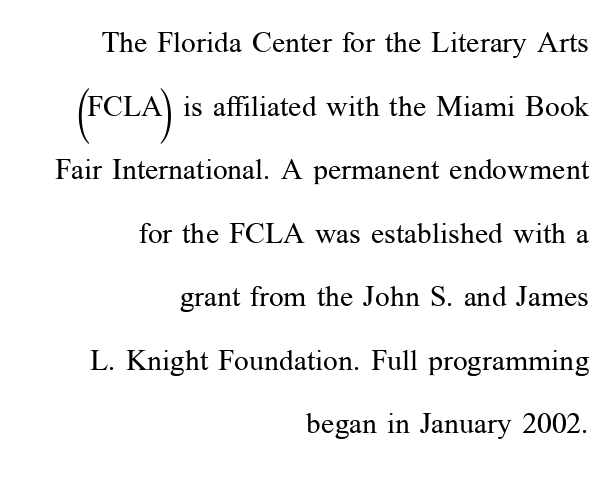
Q: Is the text bold? A: No.
Q: Is the text italic (slanted)? A: No, it is upright.
Q: Is the typeface a serif or a sans-serif typeface? A: Serif.
Q: Is the text underlined? A: No.
Q: How is the paragraph aligned? A: Right-aligned.
Q: Is the spacing between letters normal or unusually wide? A: Normal.
Q: Is the spacing between lines tight, normal or loose? A: Loose.
Q: Width (condensed, normal, or wide)? A: Normal.
Q: Stroke contrast? A: Medium.
Q: x-height? A: Medium.
Q: Monospaced? A: No.
